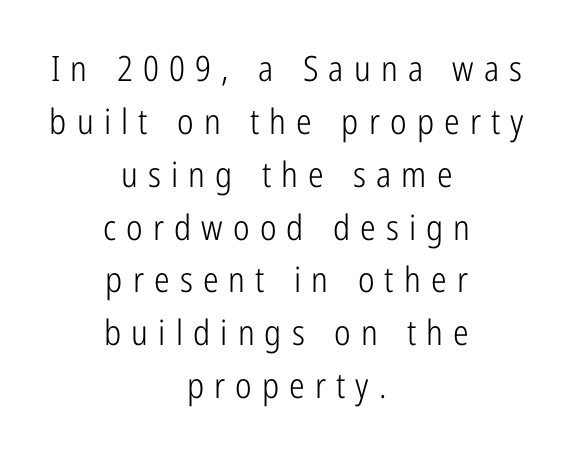
These lines have a slow, spaced-out rhythm from letter to letter. Posture: straight, roman, zero tilt. Any mark beneath the type? The region is blank. The block of text has a typical density, with ordinary space between rows. Does the type have serifs? No, each stem ends abruptly. Each letter keeps its own natural width here, so spacing adapts to shape.
